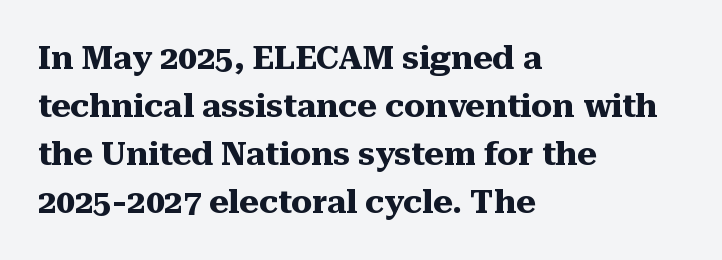
Little horizontal feet cap the strokes, marking this as serif type. Think of a printed novel: that variable character pitch is what you see here. The rendering keeps characters at their native spacing. Characters remain perfectly vertical along every line. Honestly, there is no underline to notice here at all.
